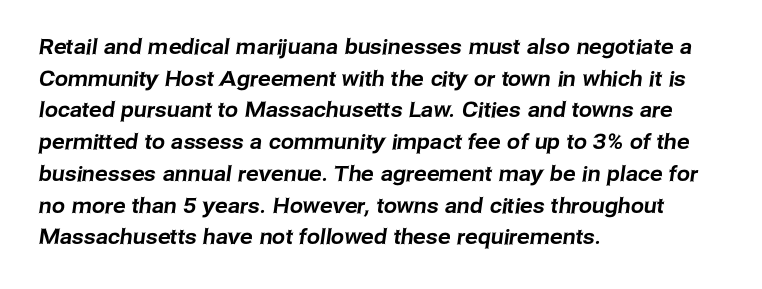
Between one letter and the next there's only the usual sliver of space. Casual observation: everything's shoved over to the left. The area under the type is left untouched. What's the leading like? Ordinary, nothing unusual.
